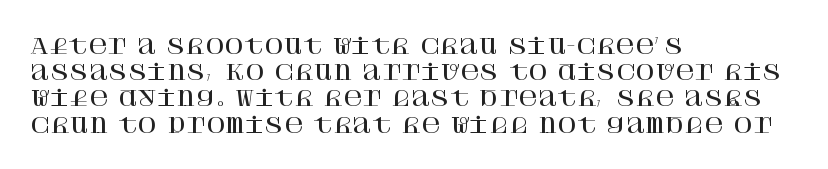
The image shows 21 px text type, upright; set left-aligned, normal line spacing (1.25x), normal letter spacing, not underlined.
